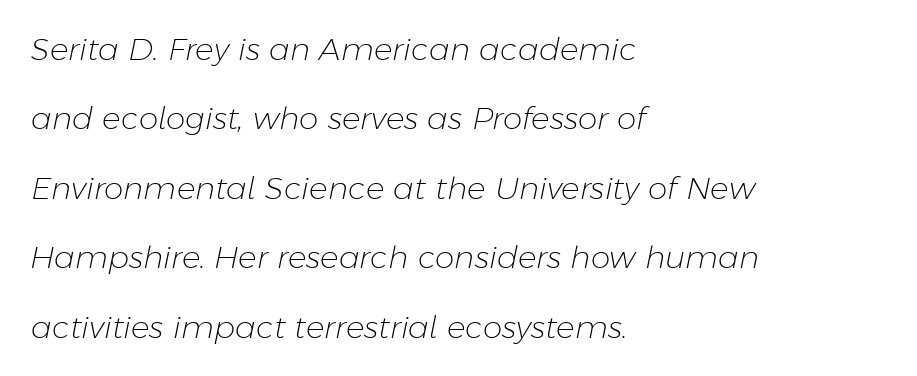
{"italic": "yes", "lean": "right", "slant_degrees": 11, "bold": "no", "weight": "light", "width": "normal", "stroke_contrast": "low", "x_height": "medium", "monospaced": "no", "underline": "no", "align": "left", "line_spacing": "loose", "line_spacing_ratio": 2.24, "letter_spacing": "normal", "letter_spacing_em": 0.0, "glyph_px": 31}
